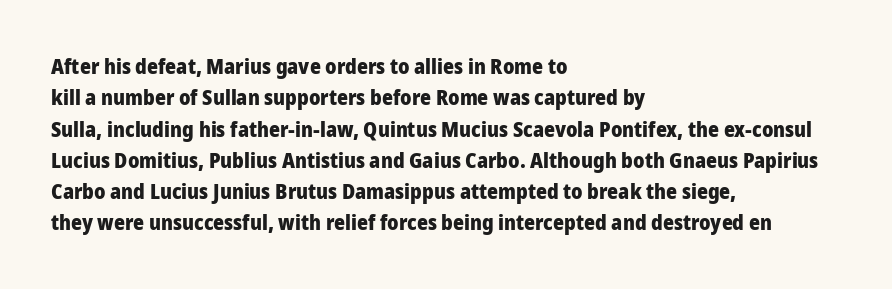
{"italic": "no", "bold": "yes", "underline": "no", "align": "left", "line_spacing": "normal", "line_spacing_ratio": 1.49, "letter_spacing": "normal", "letter_spacing_em": 0.0, "glyph_px": 21}
